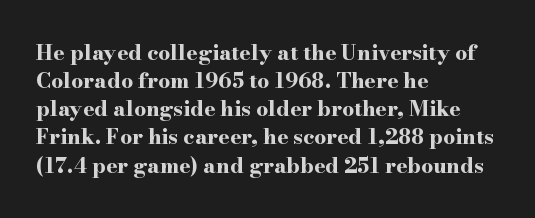
{"italic": "no", "bold": "yes", "underline": "no", "align": "left", "line_spacing": "normal", "line_spacing_ratio": 1.34, "letter_spacing": "normal", "letter_spacing_em": 0.0, "glyph_px": 21}
